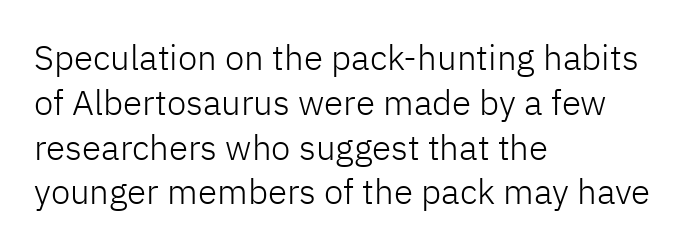
Honestly, there is no underline to notice here at all. This reads as an unemphasized weight, regular at the heaviest. Quick note: not italic, upright. A typesetter would call this proportional, since set widths differ per character.
